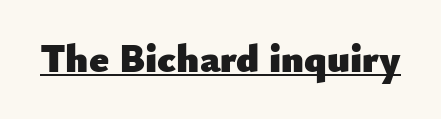
The image shows 40 px heavy sans-serif type, upright; set normal letter spacing, underlined; low stroke contrast and a small x-height.
